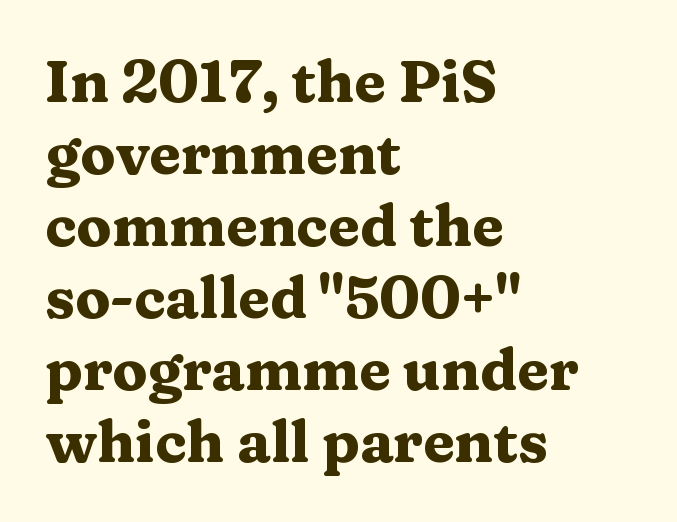
Q: Is the text bold? A: Yes.
Q: Is the text italic (slanted)? A: No, it is upright.
Q: Is the typeface a serif or a sans-serif typeface? A: Serif.
Q: Is the text underlined? A: No.
Q: How is the paragraph aligned? A: Left-aligned.
Q: Is the spacing between letters normal or unusually wide? A: Normal.
Q: Width (condensed, normal, or wide)? A: Wide.
Q: Stroke contrast? A: Medium.
Q: x-height? A: Medium.
Q: Monospaced? A: No.
